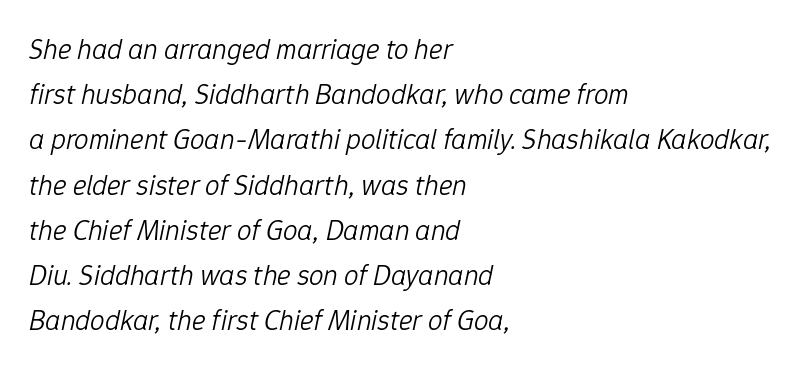
Q: Is the text bold? A: No.
Q: Is the text italic (slanted)? A: Yes, it leans right by about 12 degrees.
Q: Is the text underlined? A: No.
Q: How is the paragraph aligned? A: Left-aligned.
Q: Is the spacing between letters normal or unusually wide? A: Normal.
Q: Is the spacing between lines tight, normal or loose? A: Normal.
Q: Width (condensed, normal, or wide)? A: Normal.
Q: Stroke contrast? A: Low.
Q: x-height? A: Medium.
Q: Monospaced? A: No.
